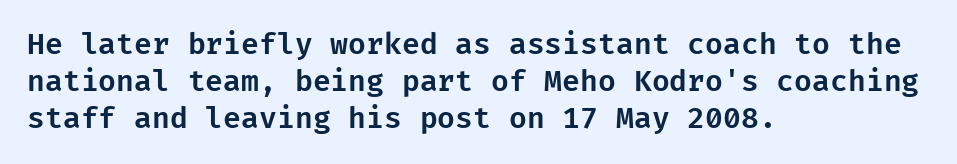
Quick note: interline space is typical. The gap between lines stays unmarked. Does the type have serifs? No, each stem ends abruptly. Does extra space separate the letters? No, they use regular spacing.
